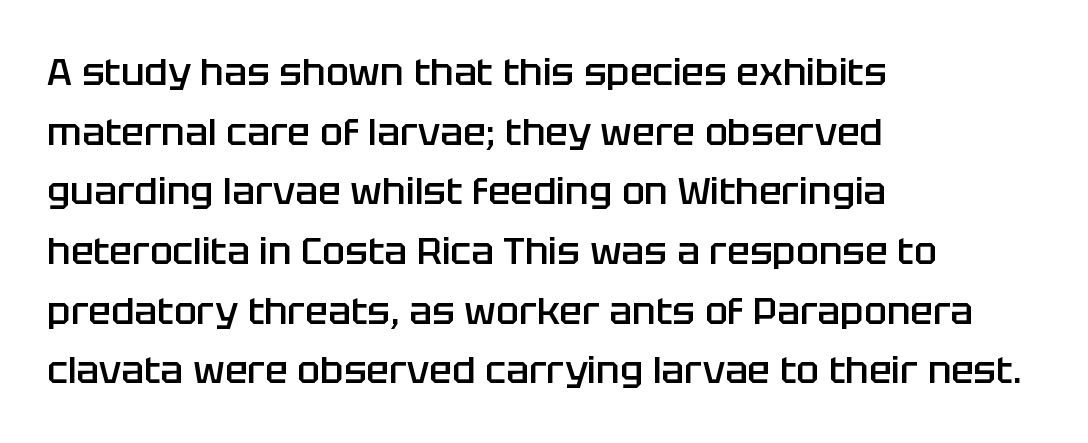
The image shows 38 px semibold sans-serif type, upright; set left-aligned, normal line spacing (1.57x), normal letter spacing, not underlined; low stroke contrast and a large x-height.
